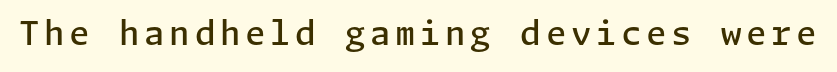
Q: Is the text bold? A: Semi-bold.
Q: Is the text italic (slanted)? A: No, it is upright.
Q: Is the typeface a serif or a sans-serif typeface? A: Sans-serif.
Q: Is the text underlined? A: No.
Q: Width (condensed, normal, or wide)? A: Normal.
Q: Stroke contrast? A: Low.
Q: x-height? A: Medium.
